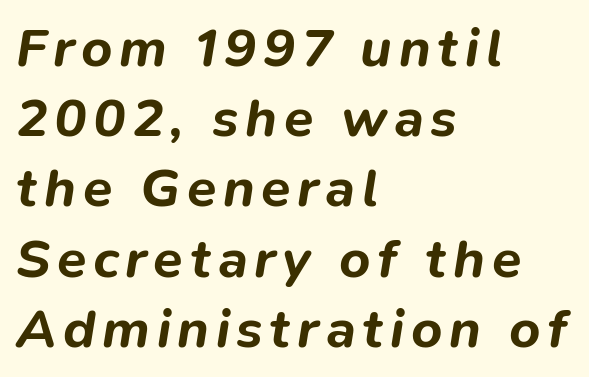
Q: Is the text bold? A: Yes.
Q: Is the text italic (slanted)? A: Yes, it leans right by about 9 degrees.
Q: Is the text underlined? A: No.
Q: How is the paragraph aligned? A: Left-aligned.
Q: Is the spacing between lines tight, normal or loose? A: Normal.
Q: Width (condensed, normal, or wide)? A: Normal.
Q: Stroke contrast? A: Low.
Q: x-height? A: Medium.
Q: Monospaced? A: No.
